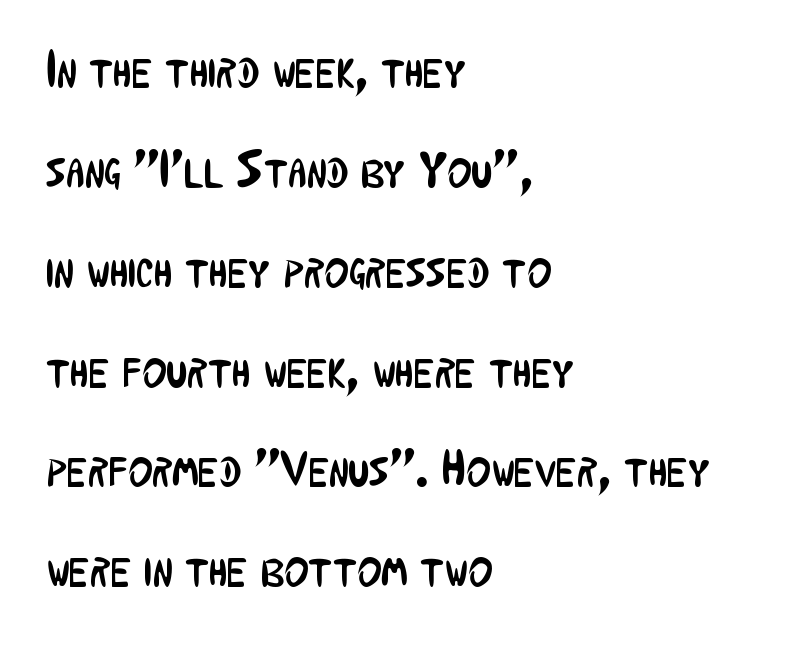
The image shows 52 px regular-weight, condensed sans-serif type, upright; set left-aligned, loose line spacing (1.92x), normal letter spacing, not underlined; low stroke contrast and a medium x-height.
